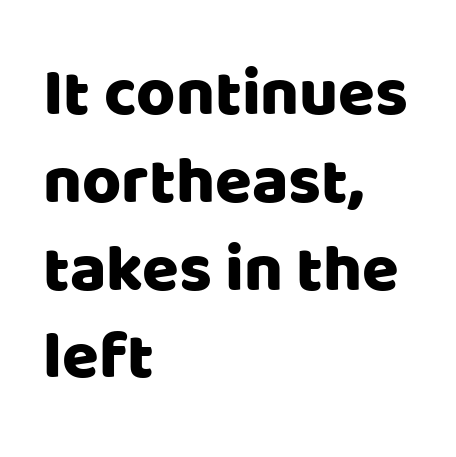
Q: Is the text italic (slanted)? A: No, it is upright.
Q: Is the typeface a serif or a sans-serif typeface? A: Sans-serif.
Q: Is the text underlined? A: No.
Q: How is the paragraph aligned? A: Left-aligned.
Q: Is the spacing between letters normal or unusually wide? A: Normal.
Q: Is the spacing between lines tight, normal or loose? A: Normal.
Q: Width (condensed, normal, or wide)? A: Normal.
Q: Stroke contrast? A: Low.
Q: x-height? A: Large.
Q: Monospaced? A: No.
